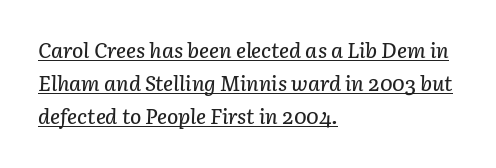
The image shows 21 px text type, italic (leaning right); set left-aligned, normal line spacing (1.56x), normal letter spacing, underlined.
